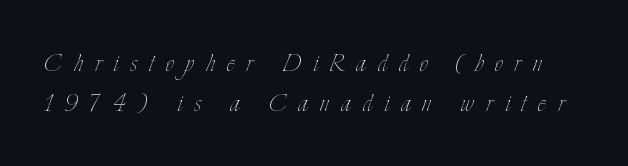
The image shows 31 px thin, condensed type; set normal line spacing (1.28x), unusually wide letter spacing (+0.39 em), not underlined; low stroke contrast and a small x-height.
